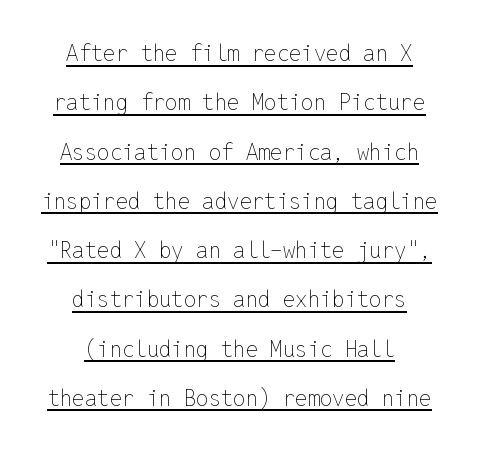
Neither beginnings nor endings align; midpoints do. Loosely led — the rows are spread out. Heaviness? Minimal to ordinary, like unemphasized prose. Characters remain perfectly vertical along every line. Does extra space separate the letters? No, they use regular spacing. This sample carries an underscore along the baseline area.
